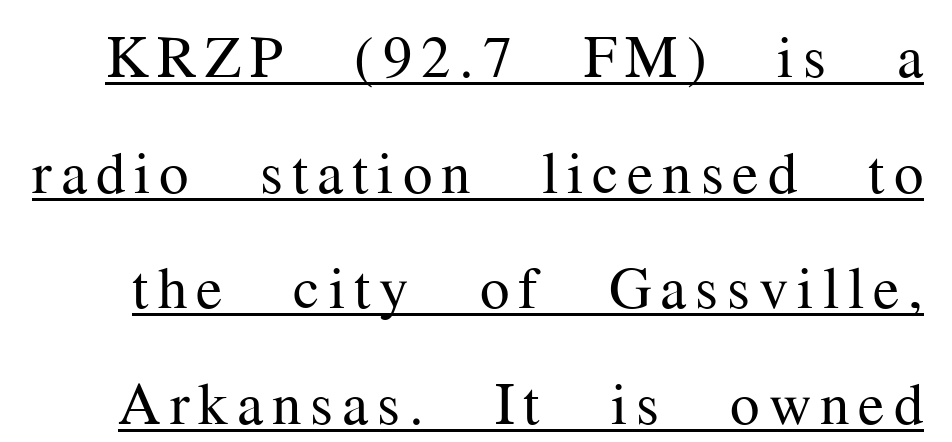
The image shows 59 px regular-weight serif type, upright; set loose line spacing (1.96x), underlined; medium stroke contrast and a medium x-height.
